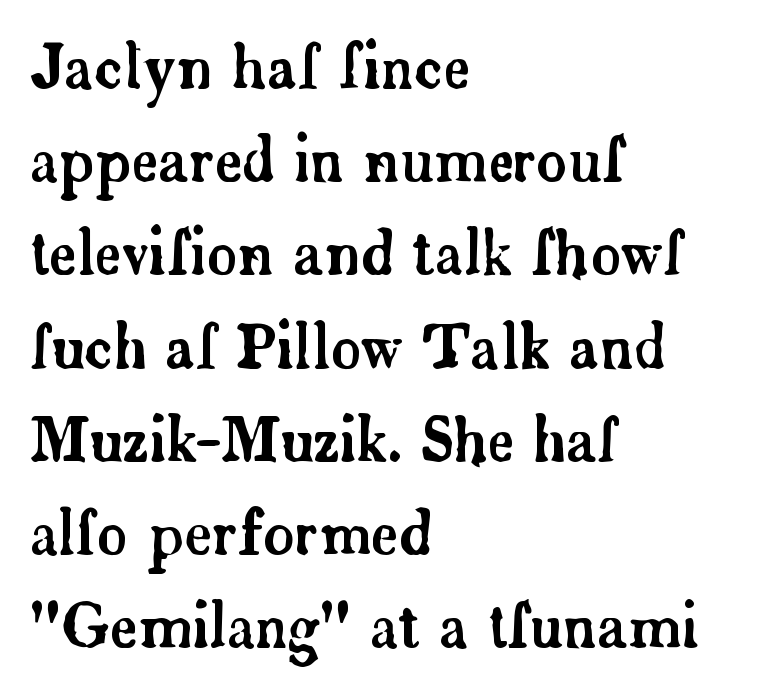
{"serif": "yes", "italic": "no", "width": "normal", "stroke_contrast": "low", "x_height": "small", "monospaced": "no", "underline": "no", "align": "left", "line_spacing": "normal", "line_spacing_ratio": 1.58, "letter_spacing": "normal", "letter_spacing_em": 0.0, "glyph_px": 59}
